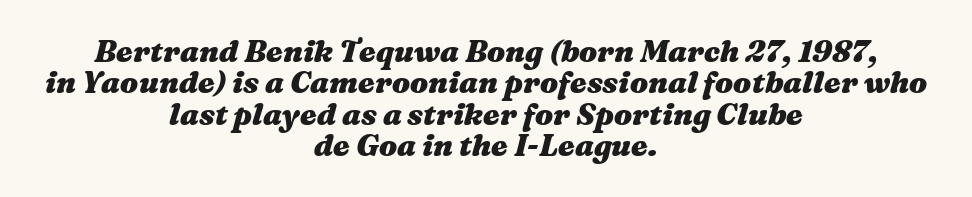
{"italic": "yes", "lean": "right", "slant_degrees": 16, "bold": "yes", "weight": "heavy", "width": "wide", "stroke_contrast": "medium", "x_height": "medium", "monospaced": "no", "underline": "no", "align": "center", "line_spacing": "tight", "line_spacing_ratio": 1.05, "letter_spacing": "normal", "letter_spacing_em": 0.0, "glyph_px": 30}
